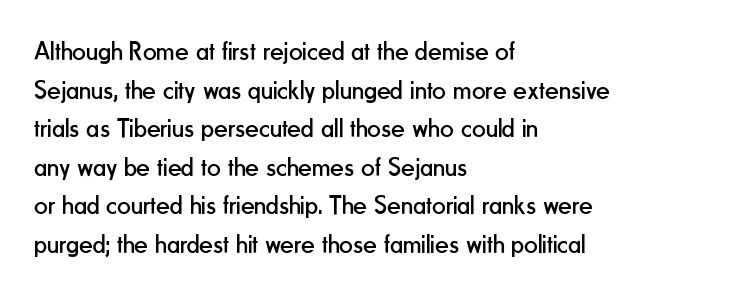
The image shows 27 px text type, upright; set left-aligned, normal line spacing (1.43x), normal letter spacing, not underlined.
